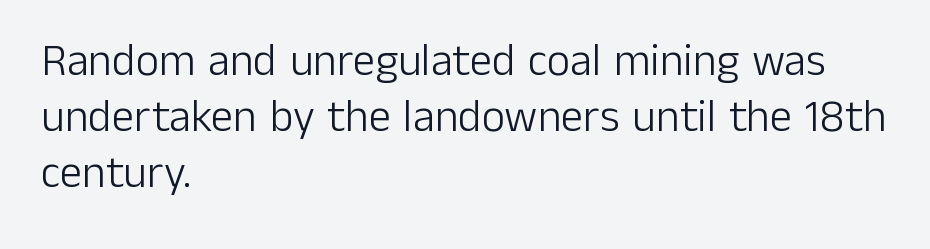
The image shows 45 px light sans-serif type, upright; set left-aligned, line spacing 1.24x, normal letter spacing, not underlined; low stroke contrast and a medium x-height.
